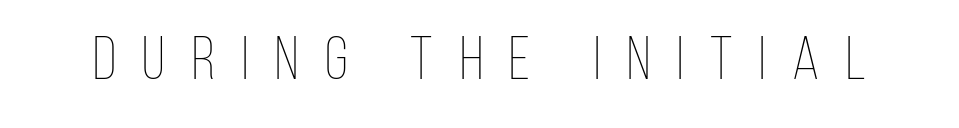
The image shows 61 px thin, condensed type, upright; set unusually wide letter spacing (+0.44 em), not underlined; low stroke contrast and a large x-height.
